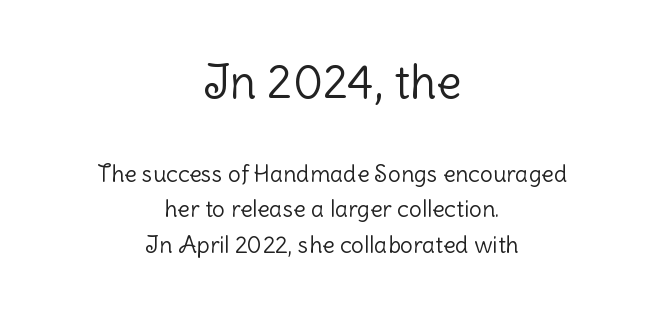
Tracking here is standard; glyphs follow each other at the usual distance. Character widths vary here, with narrow letters taking less room than wide ones. Horizontally, the lines are justified to the midpoint only. The font's upright variant was chosen for this text. No letter is thick-stroked: the sample isn't bold.
